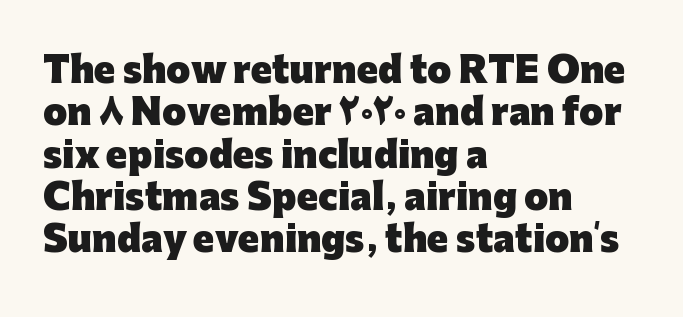
{"serif": "no", "italic": "no", "bold": "yes", "weight": "heavy", "width": "normal", "stroke_contrast": "low", "x_height": "medium", "monospaced": "no", "underline": "no", "align": "left", "line_spacing_ratio": 1.21, "letter_spacing": "normal", "letter_spacing_em": 0.0, "glyph_px": 35}
